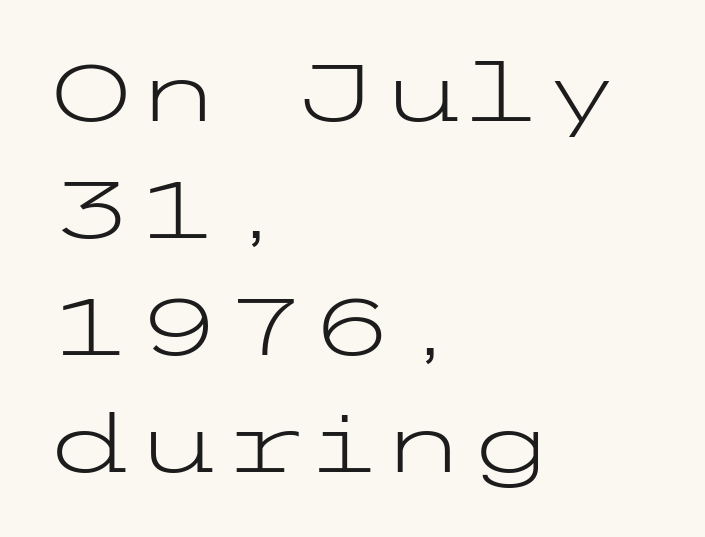
Q: Is the text bold? A: No.
Q: Is the text italic (slanted)? A: No, it is upright.
Q: Is the typeface a serif or a sans-serif typeface? A: Sans-serif.
Q: Is the text underlined? A: No.
Q: How is the paragraph aligned? A: Left-aligned.
Q: Is the spacing between letters normal or unusually wide? A: Normal.
Q: Is the spacing between lines tight, normal or loose? A: Normal.
Q: Width (condensed, normal, or wide)? A: Wide.
Q: Stroke contrast? A: Low.
Q: x-height? A: Medium.
